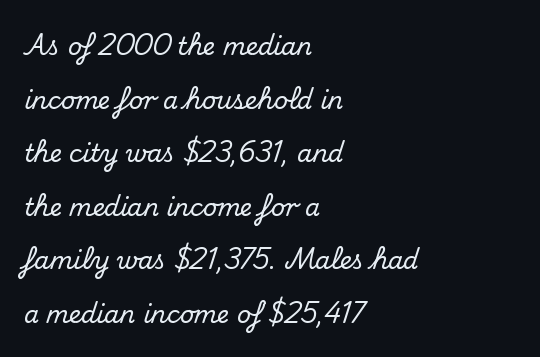
{"underline": "no", "align": "left", "line_spacing": "loose", "line_spacing_ratio": 2.23, "letter_spacing": "normal", "letter_spacing_em": 0.0, "glyph_px": 24}
